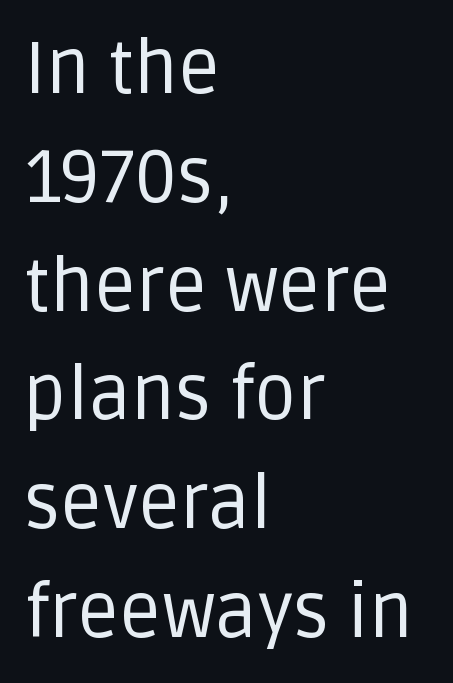
The image shows 74 px regular-weight sans-serif type, upright; set left-aligned, normal line spacing (1.47x), normal letter spacing, not underlined; low stroke contrast and a large x-height.
